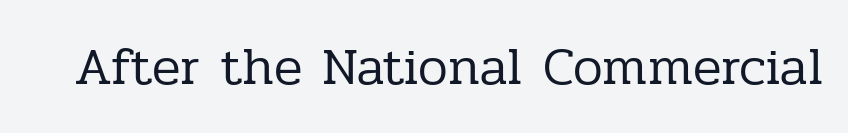
Q: Is the text bold? A: No.
Q: Is the text italic (slanted)? A: No, it is upright.
Q: Is the typeface a serif or a sans-serif typeface? A: Serif.
Q: Is the text underlined? A: No.
Q: Is the spacing between letters normal or unusually wide? A: Normal.
Q: Width (condensed, normal, or wide)? A: Normal.
Q: Stroke contrast? A: Low.
Q: x-height? A: Medium.
Q: Monospaced? A: No.
